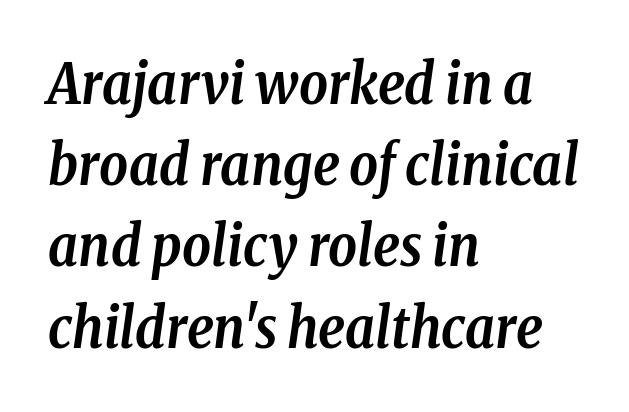
The image shows 56 px semibold, condensed serif type, italic (leaning right); set left-aligned, normal line spacing (1.45x), normal letter spacing, not underlined; low stroke contrast and a medium x-height.
